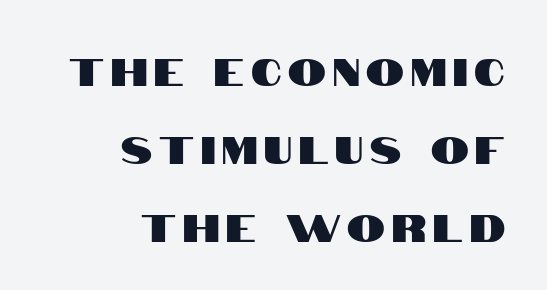
The rendering uses a large line-height, opening up the rows. Note the varied advance widths — an 'i' is clearly narrower than an 'm'. Where is the straight margin? On the right. The zone under the glyphs is completely vacant.
